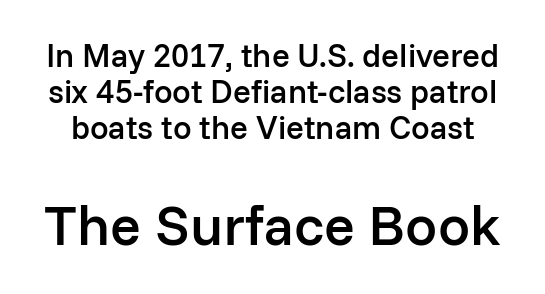
The image shows 57 px semibold sans-serif type, upright; set tight line spacing (1.09x), normal letter spacing, not underlined; the second (bottom) block is 1.73x larger; low stroke contrast and a medium x-height.
